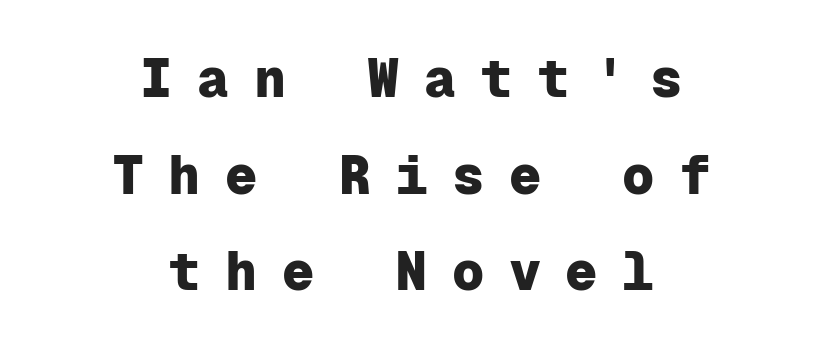
Q: Is the text bold? A: Yes.
Q: Is the text italic (slanted)? A: No, it is upright.
Q: Is the typeface a serif or a sans-serif typeface? A: Sans-serif.
Q: Is the text underlined? A: No.
Q: How is the paragraph aligned? A: Centered.
Q: Is the spacing between letters normal or unusually wide? A: Unusually wide.
Q: Width (condensed, normal, or wide)? A: Normal.
Q: Stroke contrast? A: Low.
Q: x-height? A: Medium.
Q: Monospaced? A: Yes.
